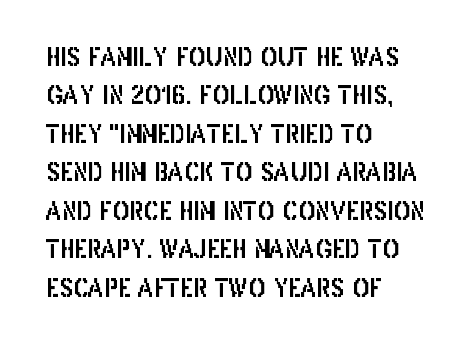
Q: Is the text italic (slanted)? A: No, it is upright.
Q: Is the text underlined? A: No.
Q: How is the paragraph aligned? A: Left-aligned.
Q: Is the spacing between letters normal or unusually wide? A: Normal.
Q: Is the spacing between lines tight, normal or loose? A: Normal.
